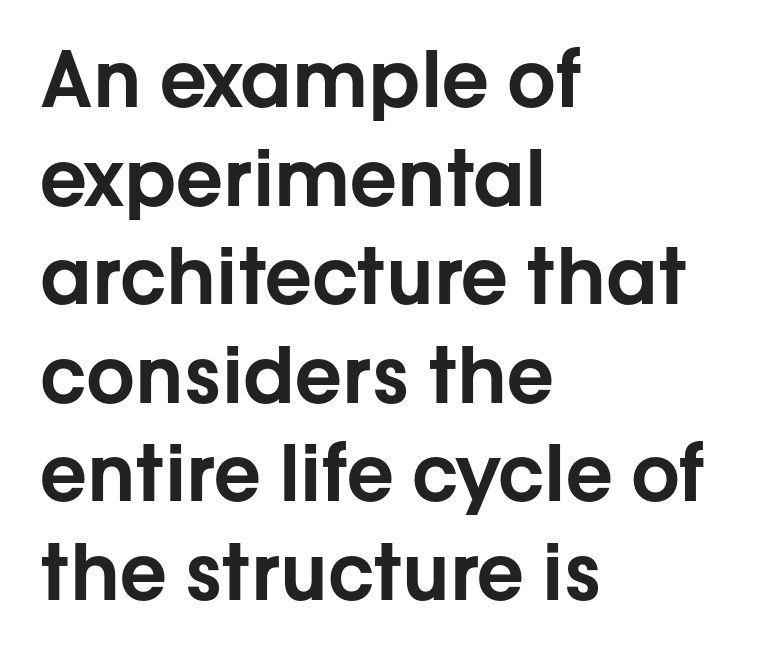
{"serif": "no", "italic": "no", "width": "normal", "stroke_contrast": "low", "x_height": "medium", "monospaced": "no", "underline": "no", "align": "left", "line_spacing": "normal", "line_spacing_ratio": 1.28, "letter_spacing": "normal", "letter_spacing_em": 0.0, "glyph_px": 77}
